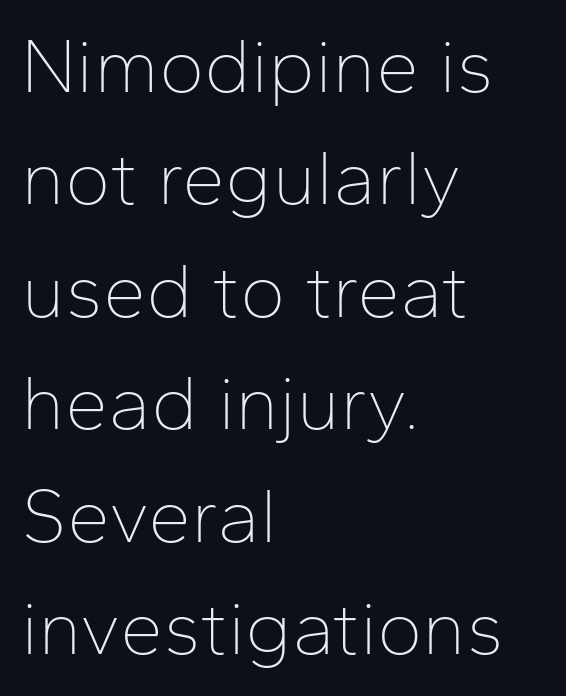
Unlike italic type, these characters show no tilt at all. No feet cap the strokes, marking this as sans-serif type. Tracking value appears to be zero — textbook default spacing. Casual observation: everything's shoved over to the left.
